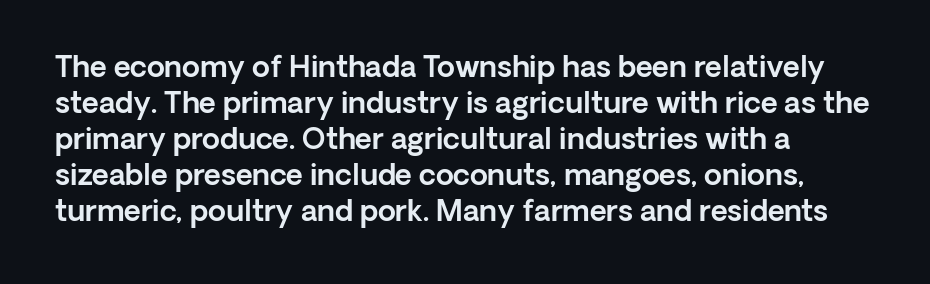
A typesetter would call this zero additional tracking. This sample has the flowing, uneven cadence of proportional lettering. In CSS terms this would be text-align: left. Characters remain perfectly vertical along every line. The font family rendered here belongs to the sans-serif group.
